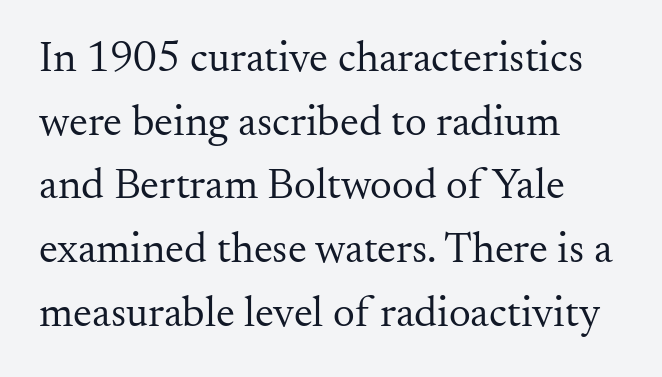
{"serif": "yes", "italic": "no", "bold": "no", "weight": "regular", "width": "normal", "stroke_contrast": "medium", "x_height": "small", "monospaced": "no", "underline": "no", "align": "left", "line_spacing": "normal", "line_spacing_ratio": 1.48, "letter_spacing": "normal", "letter_spacing_em": 0.0, "glyph_px": 43}
